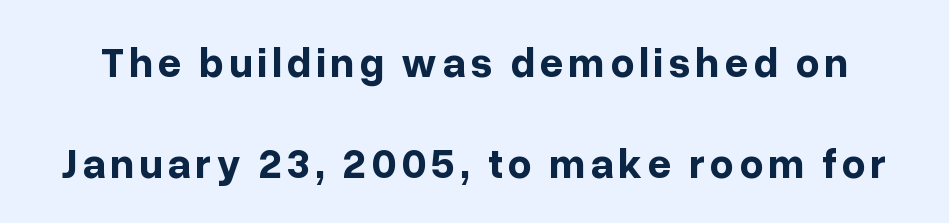
{"serif": "no", "italic": "no", "bold": "yes", "weight": "bold", "width": "normal", "stroke_contrast": "low", "x_height": "medium", "monospaced": "no", "underline": "no", "line_spacing": "loose", "line_spacing_ratio": 2.41, "glyph_px": 42}
